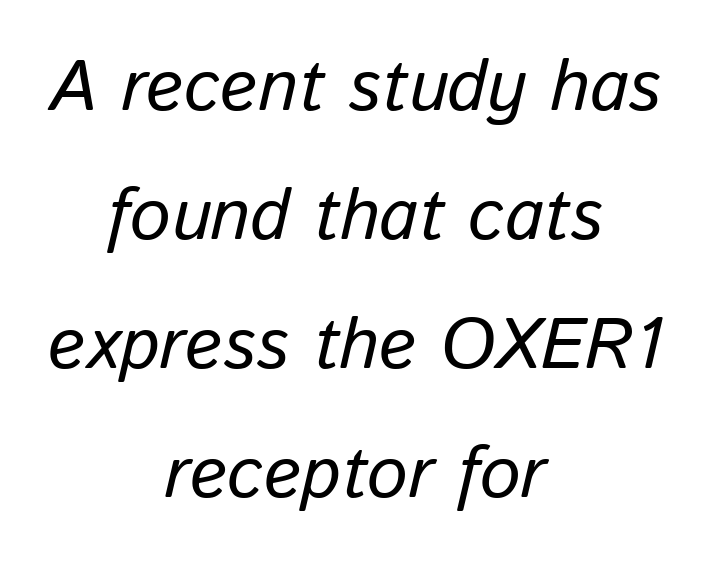
{"italic": "yes", "lean": "right", "slant_degrees": 13, "bold": "no", "weight": "regular", "width": "normal", "stroke_contrast": "low", "x_height": "medium", "monospaced": "no", "underline": "no", "align": "center", "line_spacing_ratio": 1.79, "letter_spacing": "normal", "letter_spacing_em": 0.0, "glyph_px": 72}
